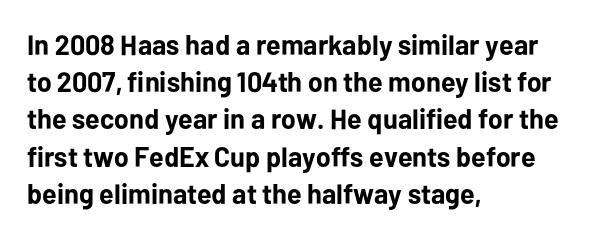
Caption: bold face, heavy strokes. Reading down the column, the eye jumps a familiar distance to each next line. Do the characters align in a grid? No, the font is proportional. Honestly, there is no underline to notice here at all. Italic: no, the glyphs are upright roman.
